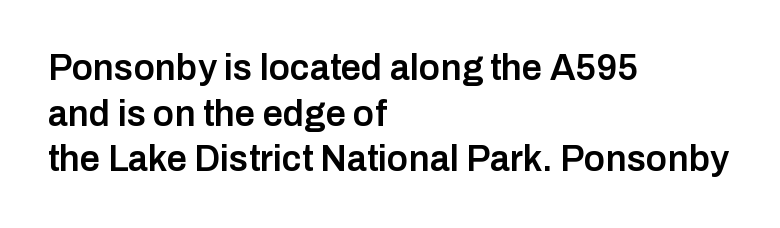
Q: Is the text bold? A: Semi-bold.
Q: Is the text italic (slanted)? A: No, it is upright.
Q: Is the typeface a serif or a sans-serif typeface? A: Sans-serif.
Q: Is the text underlined? A: No.
Q: How is the paragraph aligned? A: Left-aligned.
Q: Is the spacing between letters normal or unusually wide? A: Normal.
Q: Is the spacing between lines tight, normal or loose? A: Normal.
Q: Width (condensed, normal, or wide)? A: Normal.
Q: Stroke contrast? A: Low.
Q: x-height? A: Medium.
Q: Monospaced? A: No.
